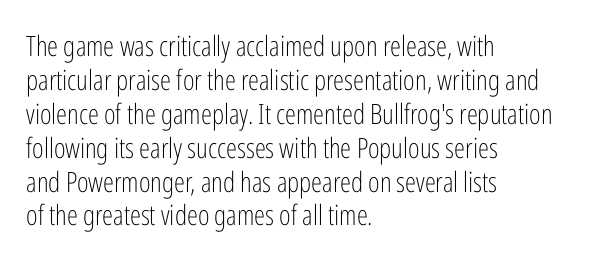
{"serif": "no", "italic": "no", "bold": "no", "weight": "light", "width": "condensed", "stroke_contrast": "low", "x_height": "medium", "monospaced": "no", "underline": "no", "align": "left", "line_spacing_ratio": 1.21, "letter_spacing": "normal", "letter_spacing_em": 0.0, "glyph_px": 28}
